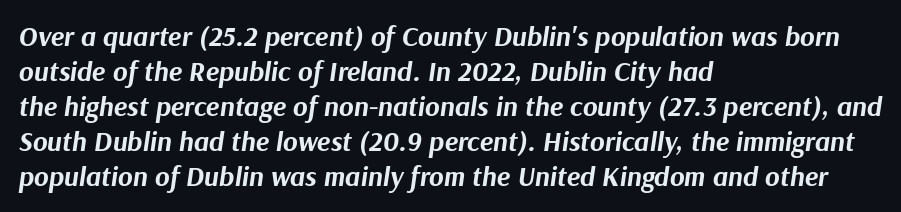
Q: Is the text bold? A: Yes.
Q: Is the text italic (slanted)? A: Yes, it leans right by about 9 degrees.
Q: Is the text underlined? A: No.
Q: How is the paragraph aligned? A: Left-aligned.
Q: Is the spacing between letters normal or unusually wide? A: Normal.
Q: Is the spacing between lines tight, normal or loose? A: Normal.
Q: Width (condensed, normal, or wide)? A: Normal.
Q: Stroke contrast? A: Medium.
Q: x-height? A: Medium.
Q: Monospaced? A: No.
